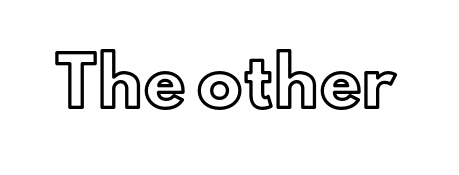
Q: Is the text italic (slanted)? A: No, it is upright.
Q: Is the text underlined? A: No.
Q: Is the spacing between letters normal or unusually wide? A: Normal.
Q: Width (condensed, normal, or wide)? A: Normal.
Q: x-height? A: Small.
Q: Monospaced? A: No.
